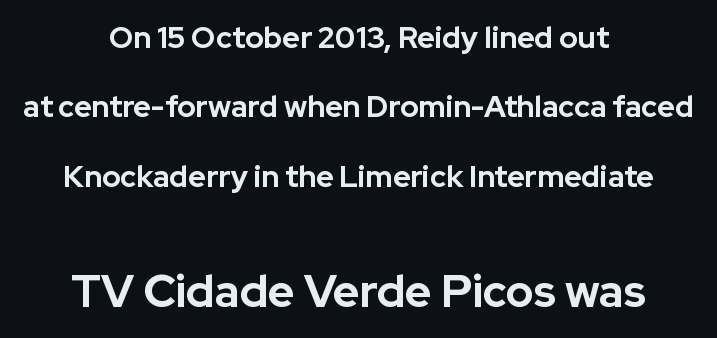
Q: Is the text bold? A: Yes.
Q: Is the text italic (slanted)? A: No, it is upright.
Q: Is the typeface a serif or a sans-serif typeface? A: Sans-serif.
Q: Is the text underlined? A: No.
Q: How is the paragraph aligned? A: Centered.
Q: Is the spacing between letters normal or unusually wide? A: Normal.
Q: Is the spacing between lines tight, normal or loose? A: Loose.
Q: Which block of text is set in a larger size, the first (top) or the second (bottom)? A: The second (bottom) one.
Q: Width (condensed, normal, or wide)? A: Normal.
Q: Stroke contrast? A: Low.
Q: x-height? A: Medium.
Q: Monospaced? A: No.
